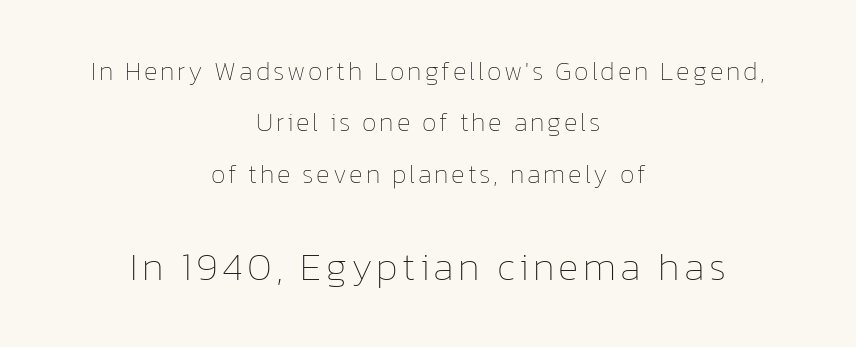
Q: Is the text bold? A: No.
Q: Is the text italic (slanted)? A: No, it is upright.
Q: Is the text underlined? A: No.
Q: How is the paragraph aligned? A: Centered.
Q: Is the spacing between lines tight, normal or loose? A: Loose.
Q: Which block of text is set in a larger size, the first (top) or the second (bottom)? A: The second (bottom) one.
Q: Width (condensed, normal, or wide)? A: Normal.
Q: Stroke contrast? A: Low.
Q: x-height? A: Medium.
Q: Monospaced? A: No.
